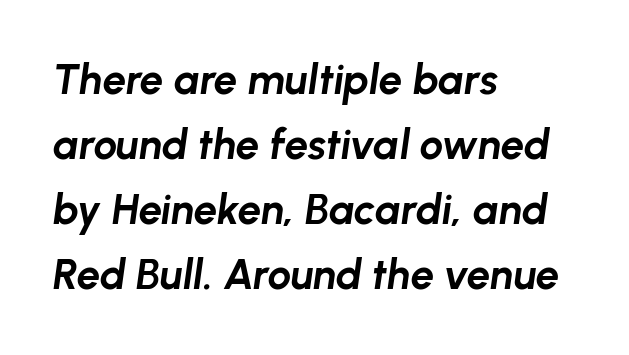
Q: Is the text bold? A: Yes.
Q: Is the text italic (slanted)? A: Yes, it leans right by about 8 degrees.
Q: Is the text underlined? A: No.
Q: How is the paragraph aligned? A: Left-aligned.
Q: Is the spacing between letters normal or unusually wide? A: Normal.
Q: Is the spacing between lines tight, normal or loose? A: Normal.
Q: Width (condensed, normal, or wide)? A: Normal.
Q: Stroke contrast? A: Low.
Q: x-height? A: Medium.
Q: Monospaced? A: No.
